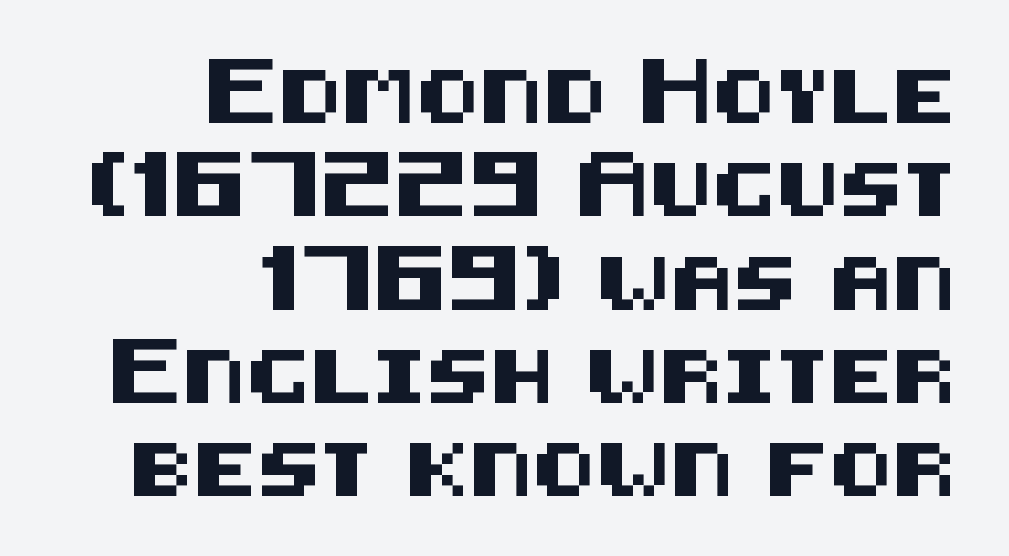
The image shows 53 px sans-serif type, upright; set right-aligned, line spacing 1.76x, normal letter spacing, not underlined; medium stroke contrast and a large x-height.
